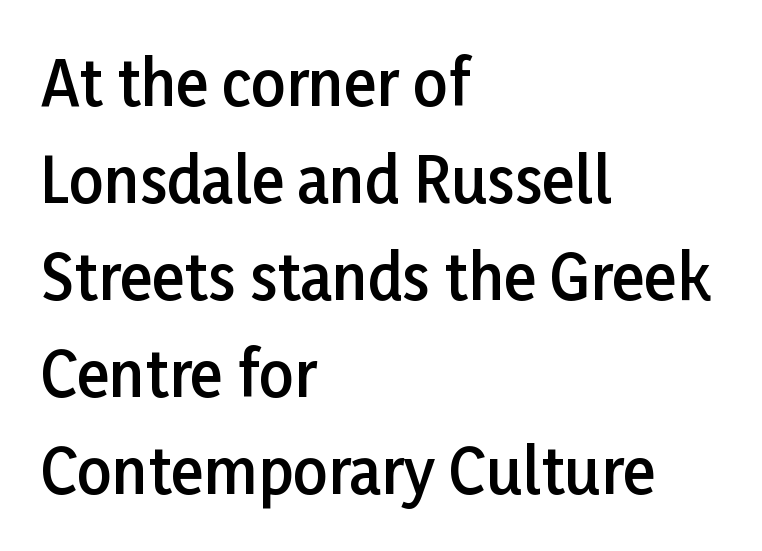
The image shows 61 px semibold sans-serif type, upright; set left-aligned, normal line spacing (1.59x), normal letter spacing, not underlined; low stroke contrast and a medium x-height.
